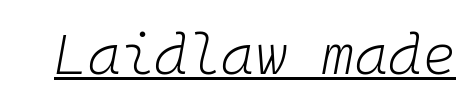
Q: Is the text bold? A: No.
Q: Is the text italic (slanted)? A: Yes, it leans right by about 10 degrees.
Q: Is the text underlined? A: Yes.
Q: Is the spacing between letters normal or unusually wide? A: Normal.
Q: Width (condensed, normal, or wide)? A: Normal.
Q: Stroke contrast? A: Low.
Q: x-height? A: Medium.
Q: Monospaced? A: Yes.
